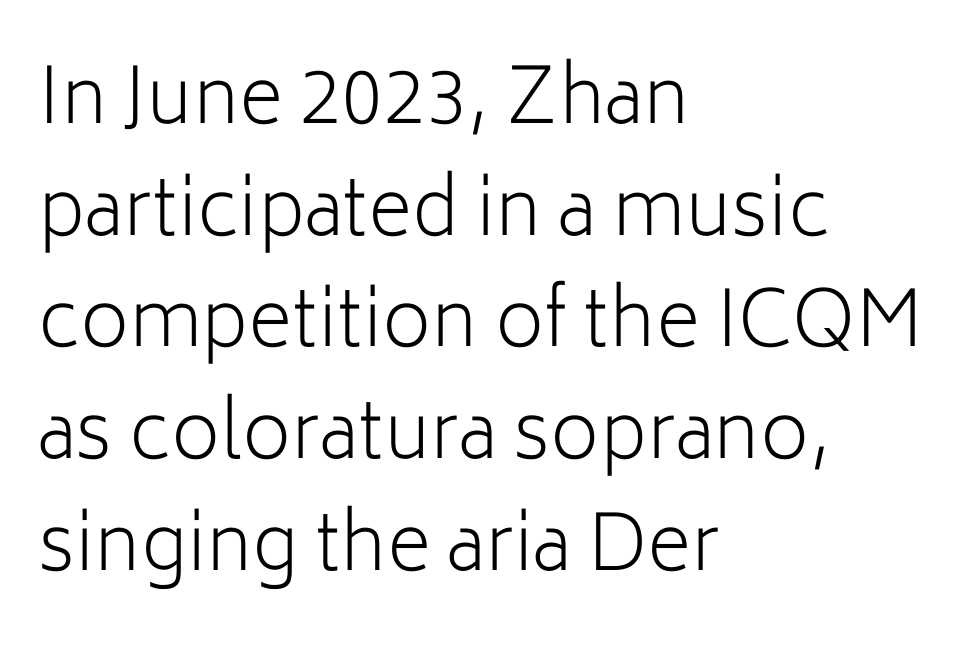
The image shows 76 px light sans-serif type, upright; set left-aligned, normal line spacing (1.47x), normal letter spacing, not underlined; low stroke contrast and a medium x-height.
